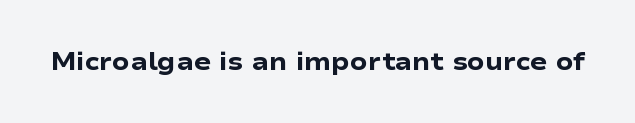
{"italic": "no", "bold": "yes", "underline": "no", "letter_spacing": "normal", "letter_spacing_em": 0.0, "glyph_px": 25}
